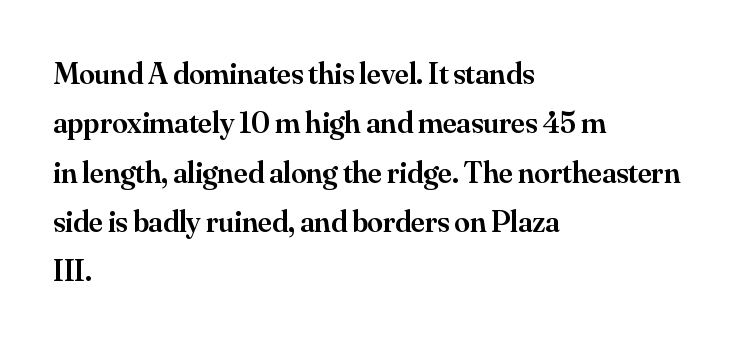
Spacing between characters is what you'd get straight out of the box. Varying glyph widths throughout — classic text-font behaviour. As a designer I'd log this as weight 600, semibold. Does the type have serifs? Yes, each stem ends in a small foot. Each row of text sits above clean, open space.
